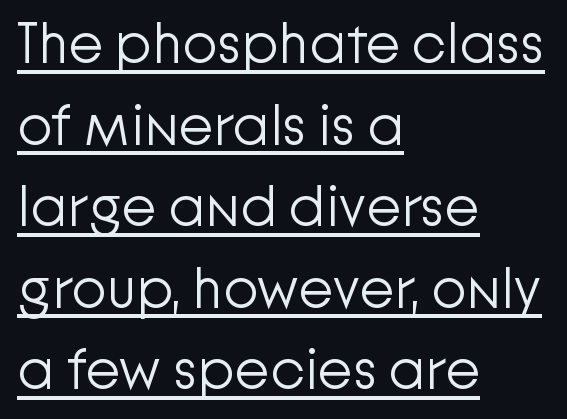
Q: Is the text bold? A: No.
Q: Is the text italic (slanted)? A: No, it is upright.
Q: Is the typeface a serif or a sans-serif typeface? A: Sans-serif.
Q: Is the text underlined? A: Yes.
Q: How is the paragraph aligned? A: Left-aligned.
Q: Is the spacing between letters normal or unusually wide? A: Normal.
Q: Is the spacing between lines tight, normal or loose? A: Normal.
Q: Width (condensed, normal, or wide)? A: Normal.
Q: Stroke contrast? A: Low.
Q: x-height? A: Medium.
Q: Monospaced? A: No.
